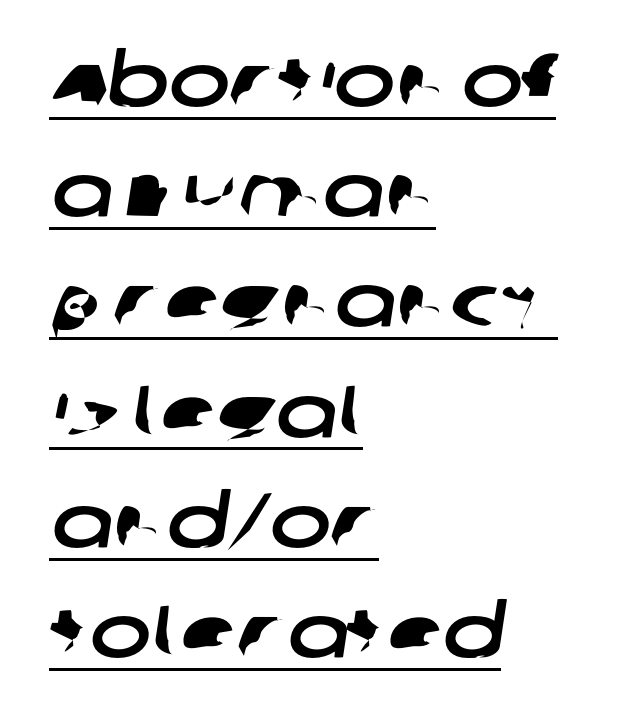
Q: Is the typeface a serif or a sans-serif typeface? A: Sans-serif.
Q: Is the text underlined? A: Yes.
Q: How is the paragraph aligned? A: Left-aligned.
Q: Is the spacing between letters normal or unusually wide? A: Normal.
Q: Is the spacing between lines tight, normal or loose? A: Normal.
Q: Width (condensed, normal, or wide)? A: Wide.
Q: Stroke contrast? A: Low.
Q: x-height? A: Large.
Q: Monospaced? A: No.
